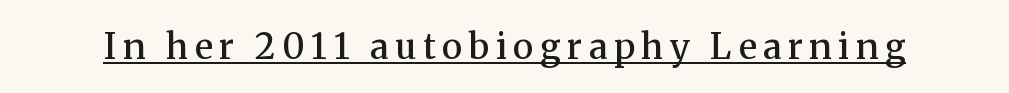
The image shows 35 px semibold serif type, upright; set underlined; medium stroke contrast and a medium x-height.
